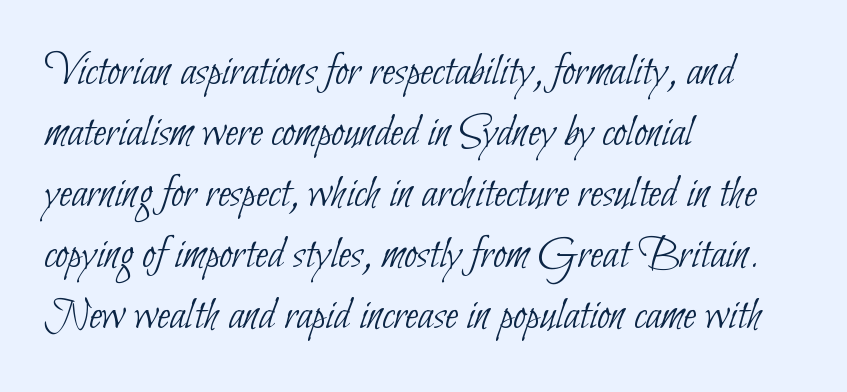
{"serif": "no", "bold": "no", "weight": "thin", "width": "condensed", "stroke_contrast": "low", "x_height": "small", "monospaced": "no", "underline": "no", "align": "left", "line_spacing": "normal", "line_spacing_ratio": 1.3, "letter_spacing": "normal", "letter_spacing_em": 0.0, "glyph_px": 47}
